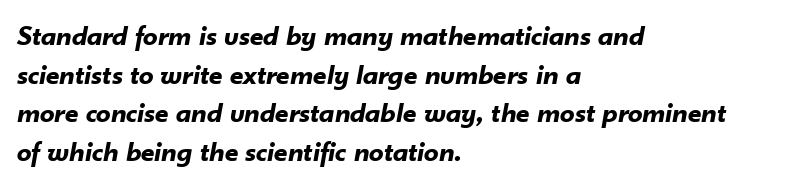
Q: Is the text bold? A: Yes.
Q: Is the text italic (slanted)? A: Yes, it leans right by about 10 degrees.
Q: Is the text underlined? A: No.
Q: How is the paragraph aligned? A: Left-aligned.
Q: Is the spacing between letters normal or unusually wide? A: Normal.
Q: Is the spacing between lines tight, normal or loose? A: Normal.
Q: Width (condensed, normal, or wide)? A: Normal.
Q: Stroke contrast? A: Low.
Q: x-height? A: Small.
Q: Monospaced? A: No.
